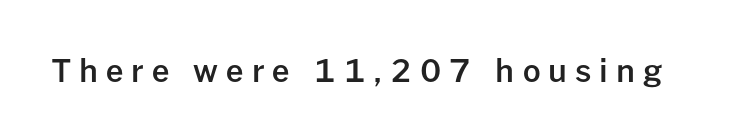
{"serif": "no", "italic": "no", "bold": "semi", "weight": "semibold", "width": "normal", "stroke_contrast": "low", "x_height": "medium", "monospaced": "no", "underline": "no", "letter_spacing": "wide", "letter_spacing_em": 0.26, "glyph_px": 31}
